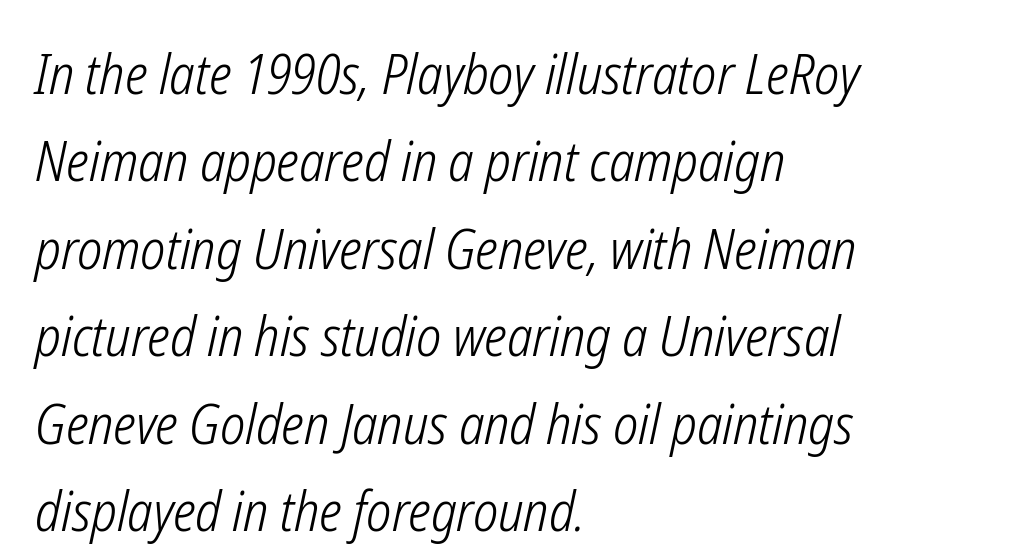
{"italic": "yes", "lean": "right", "slant_degrees": 12, "bold": "no", "weight": "light", "width": "condensed", "stroke_contrast": "low", "x_height": "medium", "monospaced": "no", "underline": "no", "align": "left", "line_spacing": "normal", "line_spacing_ratio": 1.59, "letter_spacing": "normal", "letter_spacing_em": 0.0, "glyph_px": 55}
